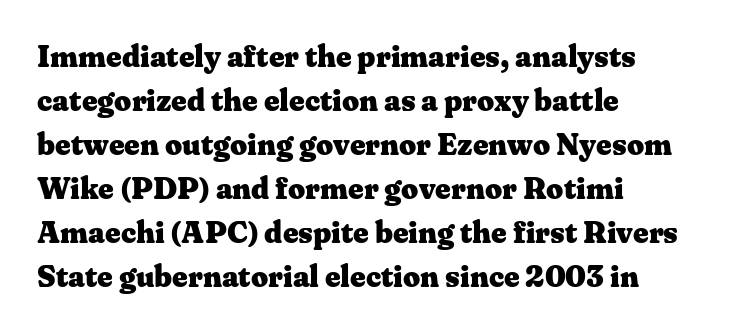
The image shows 30 px heavy, wide serif type, upright; set left-aligned, normal line spacing (1.47x), normal letter spacing, not underlined; medium stroke contrast and a medium x-height.
